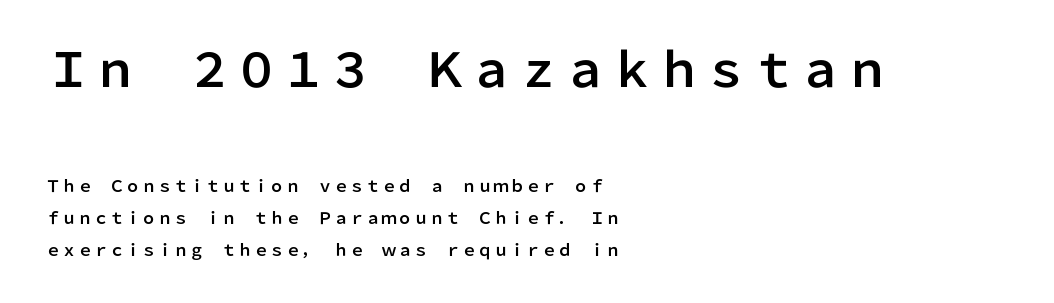
Q: Is the text italic (slanted)? A: No, it is upright.
Q: Is the typeface a serif or a sans-serif typeface? A: Sans-serif.
Q: Is the text underlined? A: No.
Q: How is the paragraph aligned? A: Left-aligned.
Q: Is the spacing between letters normal or unusually wide? A: Normal.
Q: Is the spacing between lines tight, normal or loose? A: Loose.
Q: Which block of text is set in a larger size, the first (top) or the second (bottom)? A: The first (top) one.
Q: Width (condensed, normal, or wide)? A: Normal.
Q: Stroke contrast? A: Low.
Q: x-height? A: Medium.
Q: Monospaced? A: No.
